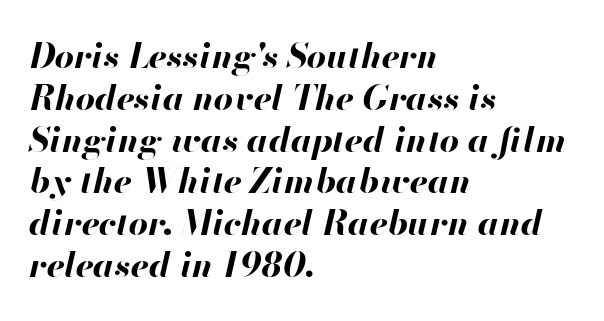
The typesetting leans heavy: a genuine bold. Visually the block forms a straight wall on the left and a jagged coastline on the right. There is no visible air inserted between adjacent glyphs. Character widths vary here, with narrow letters taking less room than wide ones.
